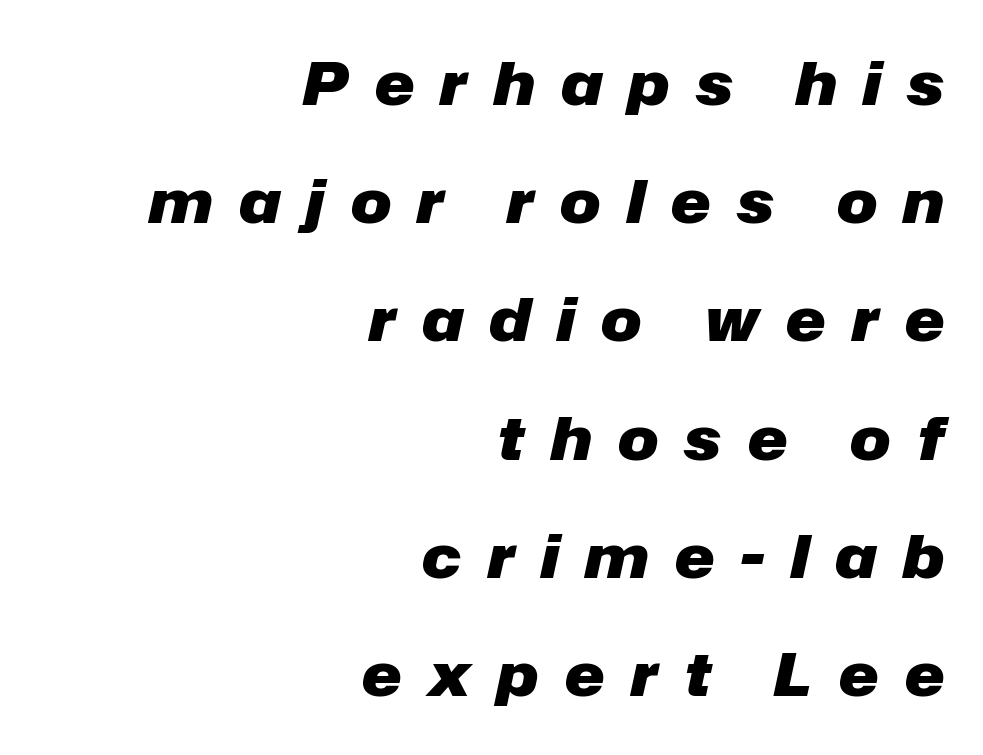
{"italic": "yes", "lean": "right", "slant_degrees": 12, "bold": "yes", "weight": "heavy", "width": "normal", "stroke_contrast": "low", "x_height": "medium", "monospaced": "no", "underline": "no", "align": "right", "line_spacing": "loose", "line_spacing_ratio": 1.97, "letter_spacing": "wide", "letter_spacing_em": 0.44, "glyph_px": 60}
